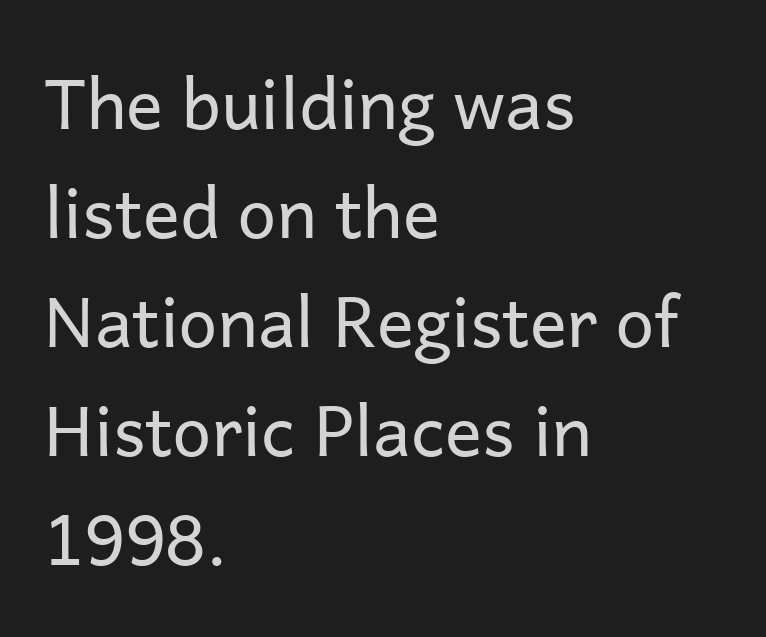
{"serif": "no", "italic": "no", "bold": "no", "weight": "regular", "width": "normal", "stroke_contrast": "low", "x_height": "medium", "monospaced": "no", "underline": "no", "align": "left", "line_spacing": "normal", "line_spacing_ratio": 1.58, "letter_spacing": "normal", "letter_spacing_em": 0.0, "glyph_px": 69}
